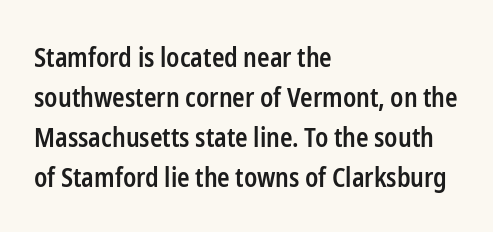
Q: Is the text bold? A: Semi-bold.
Q: Is the text italic (slanted)? A: No, it is upright.
Q: Is the text underlined? A: No.
Q: How is the paragraph aligned? A: Left-aligned.
Q: Is the spacing between letters normal or unusually wide? A: Normal.
Q: Is the spacing between lines tight, normal or loose? A: Normal.
